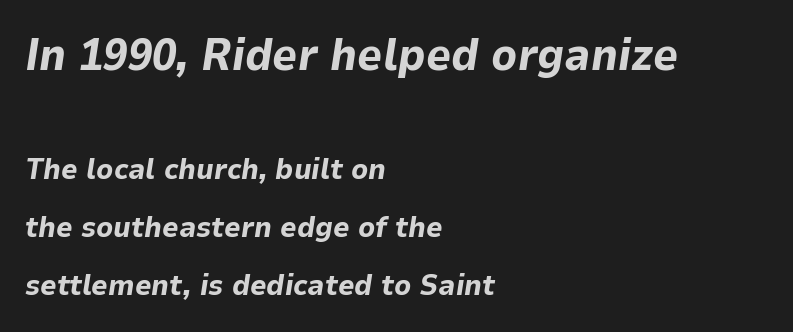
The image shows 44 px bold type, italic (leaning right); set left-aligned, loose line spacing (2.01x), normal letter spacing, not underlined; the first (top) block is 1.52x larger; low stroke contrast and a medium x-height.
